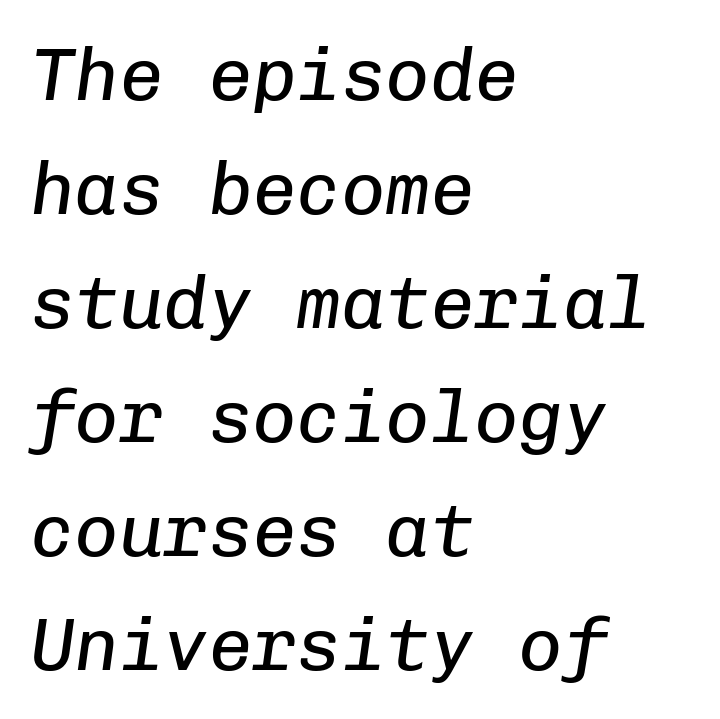
The image shows 74 px regular-weight type, italic (leaning right), monospaced; set left-aligned, normal line spacing (1.54x), normal letter spacing, not underlined; low stroke contrast and a medium x-height.
